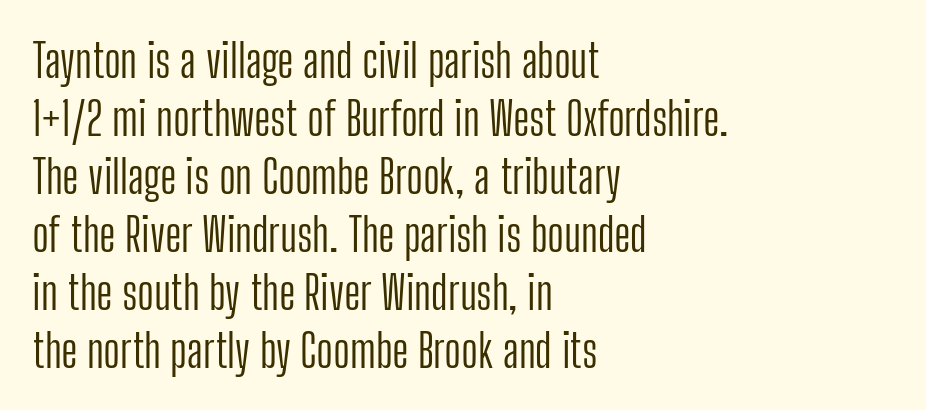
Q: Is the text bold? A: No.
Q: Is the text italic (slanted)? A: No, it is upright.
Q: Is the typeface a serif or a sans-serif typeface? A: Sans-serif.
Q: Is the text underlined? A: No.
Q: How is the paragraph aligned? A: Left-aligned.
Q: Is the spacing between letters normal or unusually wide? A: Normal.
Q: Is the spacing between lines tight, normal or loose? A: Normal.
Q: Width (condensed, normal, or wide)? A: Condensed.
Q: Stroke contrast? A: Low.
Q: x-height? A: Medium.
Q: Monospaced? A: No.
